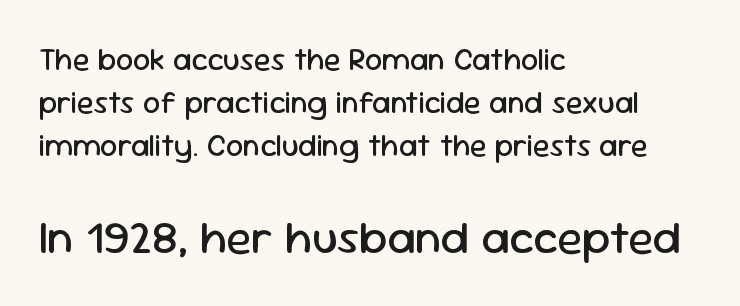
The image shows 47 px regular-weight sans-serif type, upright; set left-aligned, normal line spacing (1.39x), normal letter spacing, not underlined; the second (bottom) block is 1.52x larger; low stroke contrast and a medium x-height.
